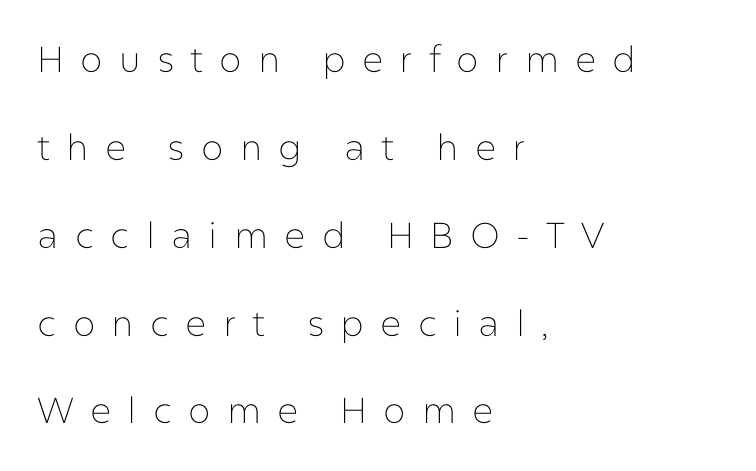
Q: Is the text bold? A: No.
Q: Is the text italic (slanted)? A: No, it is upright.
Q: Is the typeface a serif or a sans-serif typeface? A: Sans-serif.
Q: Is the text underlined? A: No.
Q: How is the paragraph aligned? A: Left-aligned.
Q: Is the spacing between letters normal or unusually wide? A: Unusually wide.
Q: Is the spacing between lines tight, normal or loose? A: Loose.
Q: Width (condensed, normal, or wide)? A: Normal.
Q: Stroke contrast? A: Low.
Q: x-height? A: Medium.
Q: Monospaced? A: No.
